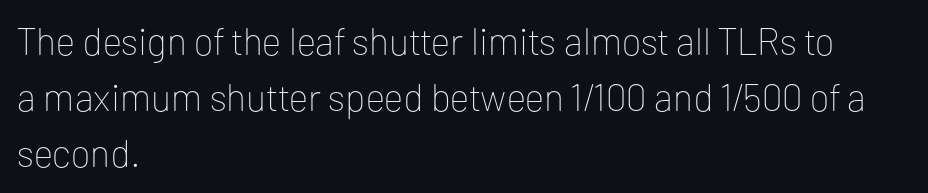
Q: Is the text bold? A: No.
Q: Is the text italic (slanted)? A: No, it is upright.
Q: Is the typeface a serif or a sans-serif typeface? A: Sans-serif.
Q: Is the text underlined? A: No.
Q: How is the paragraph aligned? A: Left-aligned.
Q: Is the spacing between letters normal or unusually wide? A: Normal.
Q: Is the spacing between lines tight, normal or loose? A: Normal.
Q: Width (condensed, normal, or wide)? A: Normal.
Q: Stroke contrast? A: Low.
Q: x-height? A: Medium.
Q: Monospaced? A: No.
